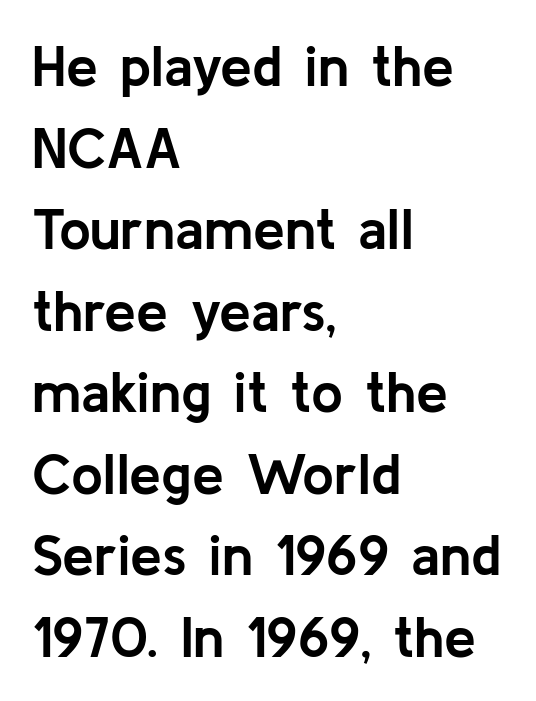
These lines sit exactly where default settings would place them. Letterform terminals end flat and unadorned throughout the passage. Spacing verdict: proportional, widths tailored to each character. This rendering uses left alignment, leaving the right contour irregular.
